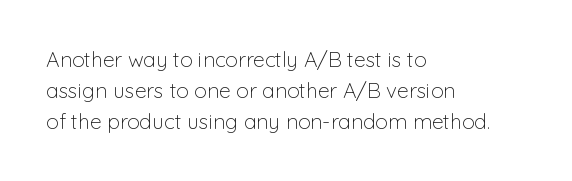
The image shows 21 px text type, upright; set left-aligned, normal line spacing (1.47x), normal letter spacing, not underlined.
